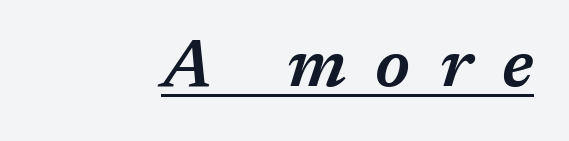
The ragged edge is on the left, which tells us the setting is flush right. Slant detected: the letters are inclined. Each letter keeps its own natural width here, so spacing adapts to shape. Decoration check: the copy is underlined. Each word looks stretched out because of the extra space between its letters.
